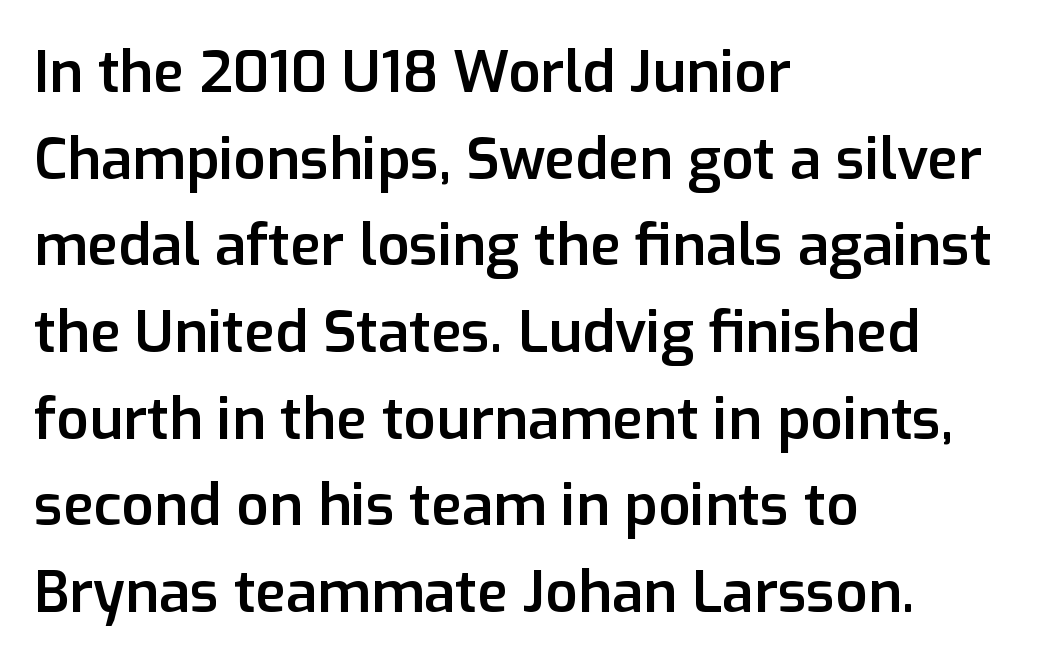
The image shows 57 px semibold sans-serif type, upright; set left-aligned, normal line spacing (1.52x), normal letter spacing, not underlined; low stroke contrast and a medium x-height.
